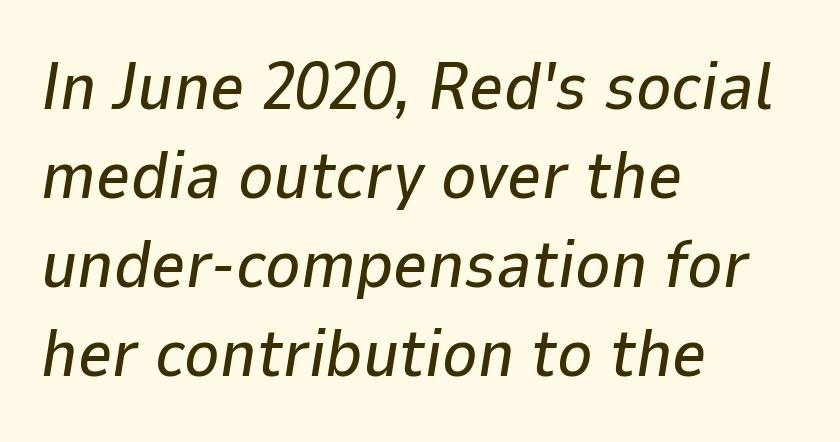
The image shows 67 px text type, italic (leaning right); set left-aligned, normal line spacing (1.33x), normal letter spacing, not underlined; low stroke contrast and a medium x-height.
